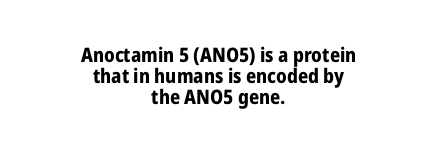
The image shows 20 px bold type, upright; set centered, tight line spacing (1.04x), normal letter spacing, not underlined.
